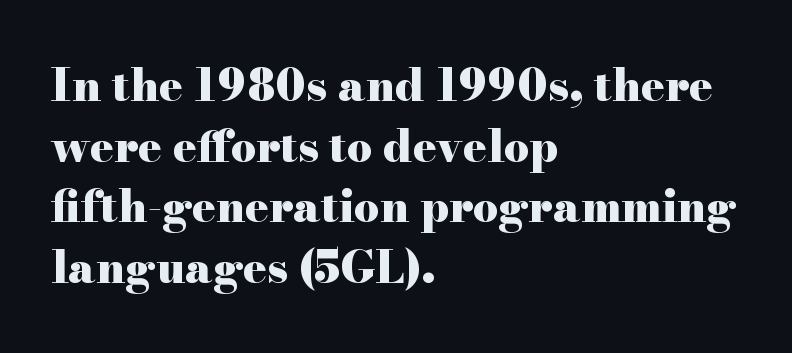
The image shows 44 px heavy, wide serif type, upright; set left-aligned, normal line spacing (1.38x), normal letter spacing, not underlined; high stroke contrast and a small x-height.
